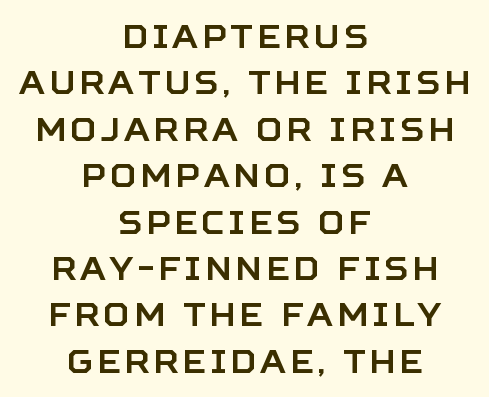
This is sans-serif lettering, the kind often seen on screens and signage. The rendering uses natural spacing where letterforms have individual widths. Is there any slant? The stems are plumb. Underline: absent. Regular leading.
